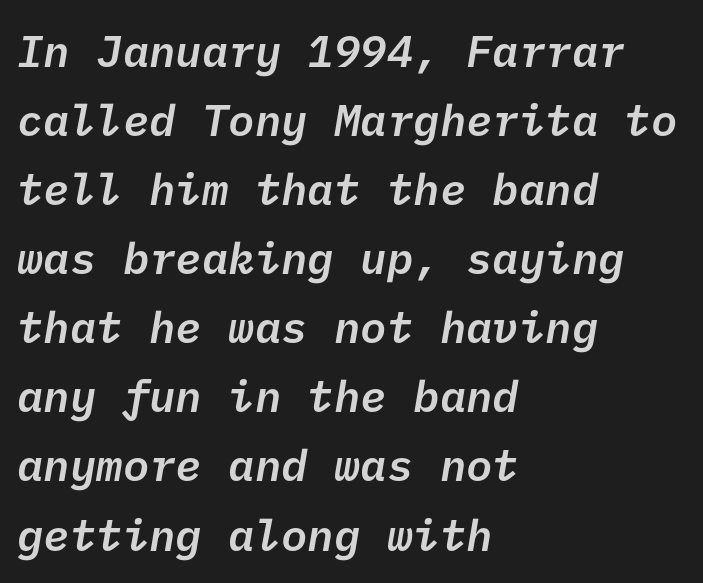
Q: Is the text bold? A: Semi-bold.
Q: Is the typeface a serif or a sans-serif typeface? A: Sans-serif.
Q: Is the text underlined? A: No.
Q: How is the paragraph aligned? A: Left-aligned.
Q: Is the spacing between letters normal or unusually wide? A: Normal.
Q: Is the spacing between lines tight, normal or loose? A: Normal.
Q: Width (condensed, normal, or wide)? A: Normal.
Q: Stroke contrast? A: Low.
Q: x-height? A: Medium.
